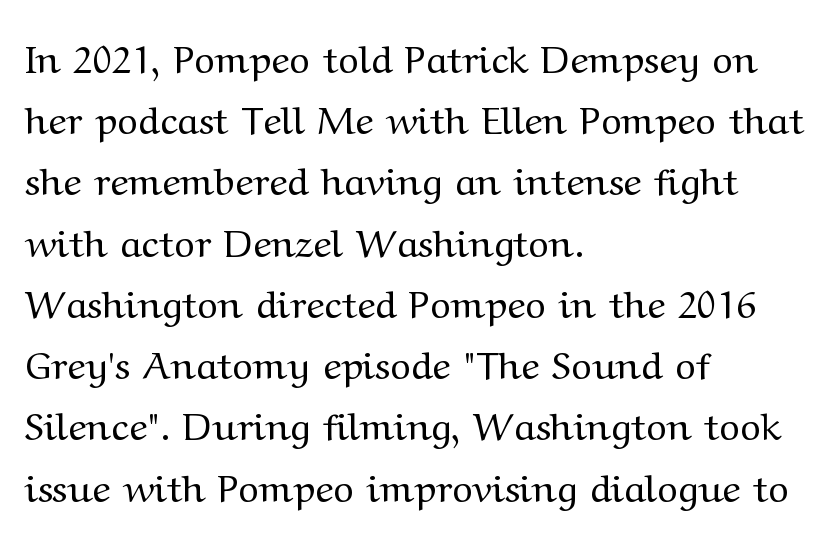
{"serif": "yes", "italic": "no", "bold": "no", "weight": "regular", "width": "wide", "stroke_contrast": "medium", "x_height": "medium", "monospaced": "no", "underline": "no", "align": "left", "line_spacing": "normal", "line_spacing_ratio": 1.57, "letter_spacing": "normal", "letter_spacing_em": 0.0, "glyph_px": 39}
